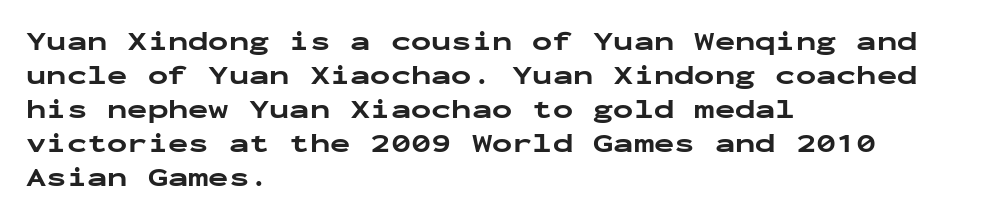
The image shows 27 px bold type, upright; set left-aligned, normal line spacing (1.26x), normal letter spacing, not underlined.
